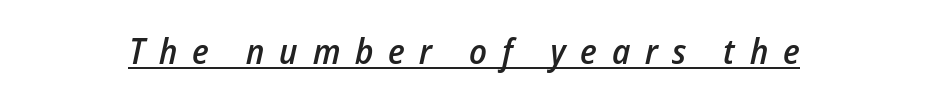
Q: Is the text bold? A: Semi-bold.
Q: Is the text italic (slanted)? A: Yes, it leans right by about 12 degrees.
Q: Is the text underlined? A: Yes.
Q: Is the spacing between letters normal or unusually wide? A: Unusually wide.
Q: Width (condensed, normal, or wide)? A: Condensed.
Q: Stroke contrast? A: Low.
Q: x-height? A: Medium.
Q: Monospaced? A: No.
